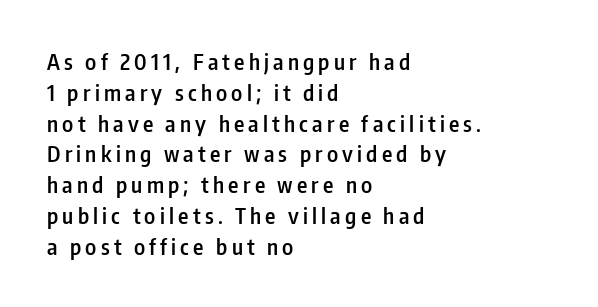
Q: Is the text bold? A: Semi-bold.
Q: Is the text italic (slanted)? A: No, it is upright.
Q: Is the text underlined? A: No.
Q: How is the paragraph aligned? A: Left-aligned.
Q: Is the spacing between lines tight, normal or loose? A: Normal.
